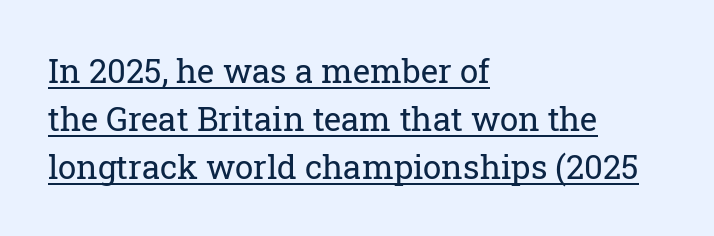
The image shows 33 px regular-weight serif type, upright; set left-aligned, normal line spacing (1.45x), normal letter spacing, underlined; low stroke contrast and a medium x-height.
